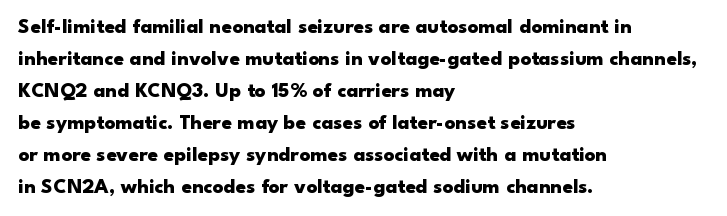
Q: Is the text bold? A: Yes.
Q: Is the text italic (slanted)? A: No, it is upright.
Q: Is the text underlined? A: No.
Q: How is the paragraph aligned? A: Left-aligned.
Q: Is the spacing between letters normal or unusually wide? A: Normal.
Q: Is the spacing between lines tight, normal or loose? A: Normal.
